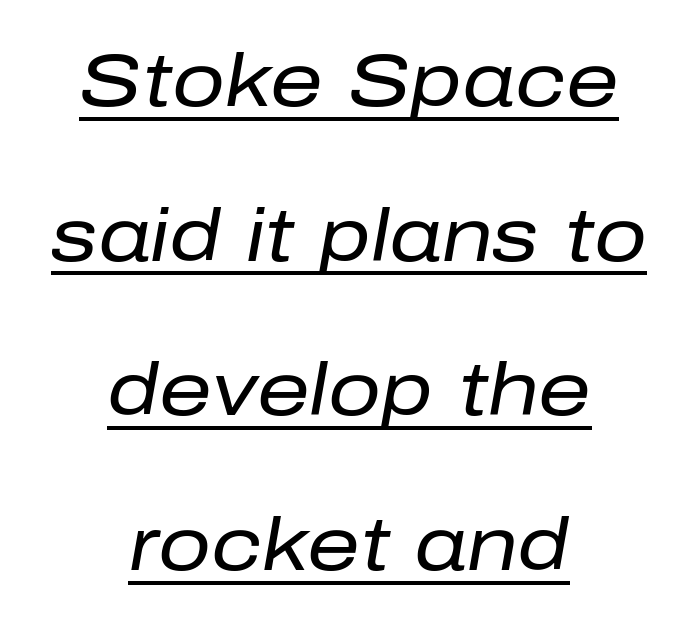
{"italic": "yes", "lean": "right", "slant_degrees": 10, "bold": "no", "weight": "regular", "width": "normal", "stroke_contrast": "low", "x_height": "medium", "monospaced": "no", "underline": "yes", "align": "center", "line_spacing": "loose", "line_spacing_ratio": 2.09, "letter_spacing": "normal", "letter_spacing_em": 0.0, "glyph_px": 74}
